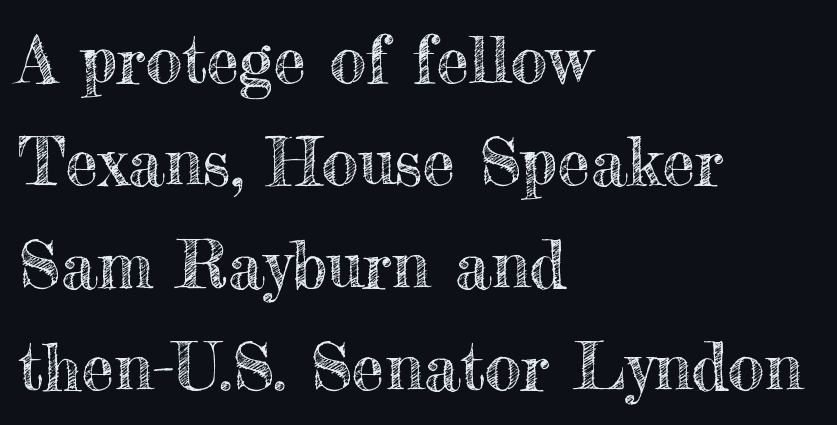
{"italic": "no", "width": "normal", "x_height": "small", "monospaced": "no", "underline": "no", "align": "left", "line_spacing": "normal", "line_spacing_ratio": 1.55, "letter_spacing": "normal", "letter_spacing_em": 0.0, "glyph_px": 66}
